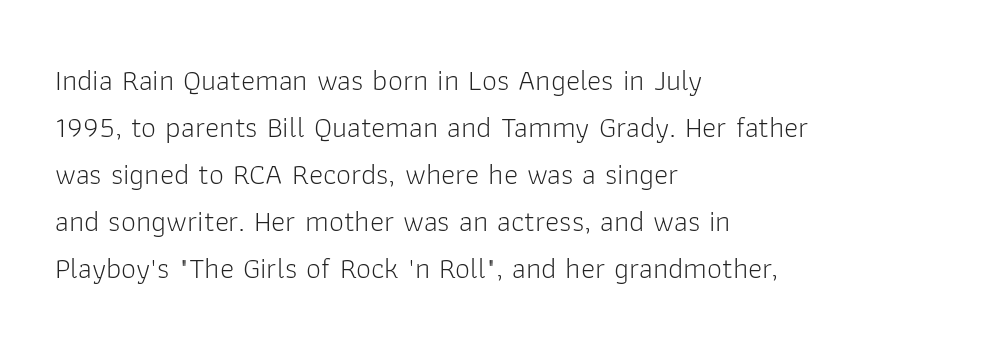
A roman cut, with each character standing at attention. Here the designer chose a conventional face with non-uniform glyph widths. Plain, unruled lines of type. The block of text has a typical density, with ordinary space between rows. The face used here is a sans, in the tradition of grotesques and geometrics. Line starts are locked; line ends wander.
